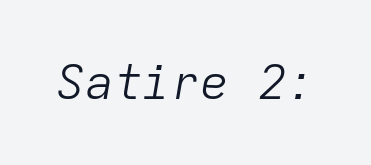
{"italic": "yes", "lean": "right", "slant_degrees": 9, "bold": "no", "weight": "light", "width": "normal", "stroke_contrast": "low", "x_height": "medium", "monospaced": "yes", "underline": "no", "letter_spacing": "normal", "letter_spacing_em": 0.0, "glyph_px": 48}
